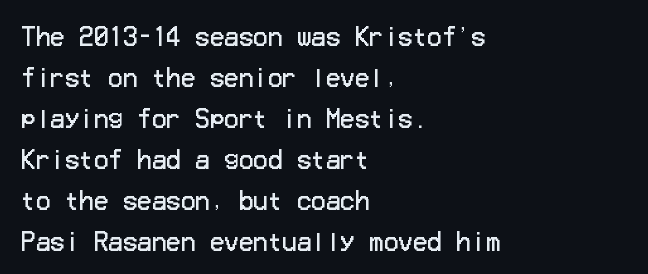
{"italic": "no", "bold": "no", "underline": "no", "align": "left", "line_spacing_ratio": 1.71, "letter_spacing": "normal", "letter_spacing_em": 0.0, "glyph_px": 24}
